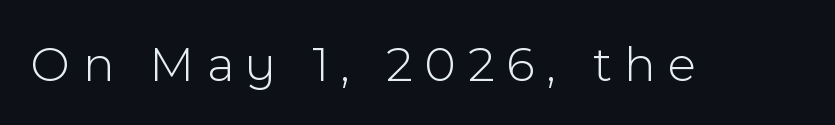
The image shows 51 px light sans-serif type, upright; set unusually wide letter spacing (+0.25 em), not underlined; a medium x-height.
